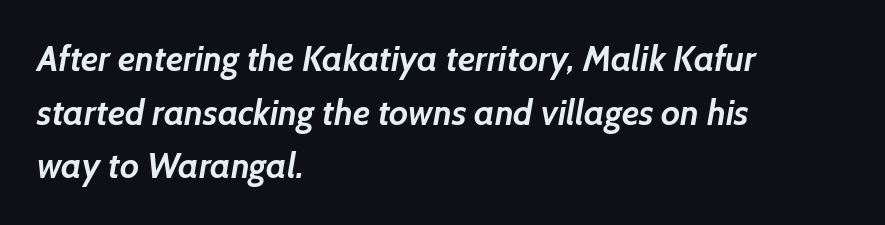
{"serif": "no", "bold": "yes", "weight": "semibold", "width": "normal", "stroke_contrast": "low", "x_height": "medium", "monospaced": "no", "underline": "no", "align": "left", "line_spacing": "normal", "line_spacing_ratio": 1.53, "letter_spacing": "normal", "letter_spacing_em": 0.0, "glyph_px": 35}
